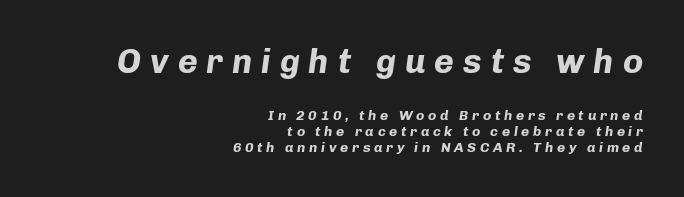
{"italic": "yes", "lean": "right", "slant_degrees": 8, "bold": "yes", "weight": "bold", "width": "normal", "stroke_contrast": "low", "x_height": "medium", "monospaced": "no", "underline": "no", "align": "right", "line_spacing": "tight", "line_spacing_ratio": 1.12, "letter_spacing": "wide", "letter_spacing_em": 0.26, "larger_block": "first", "size_ratio": 2.43, "glyph_px": 34}
